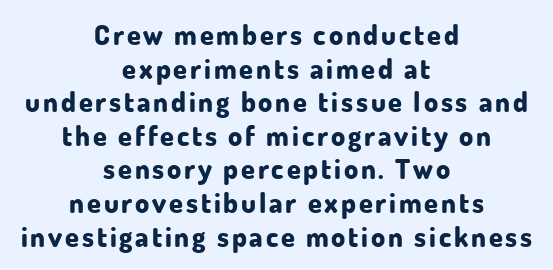
Its strokes are broad and dark, the hallmark of bold type. Each letter keeps its own natural width here, so spacing adapts to shape. Font category for this specimen: sans-serif. The area under the type is left untouched. Nope, not italic — everything's standing straight.
